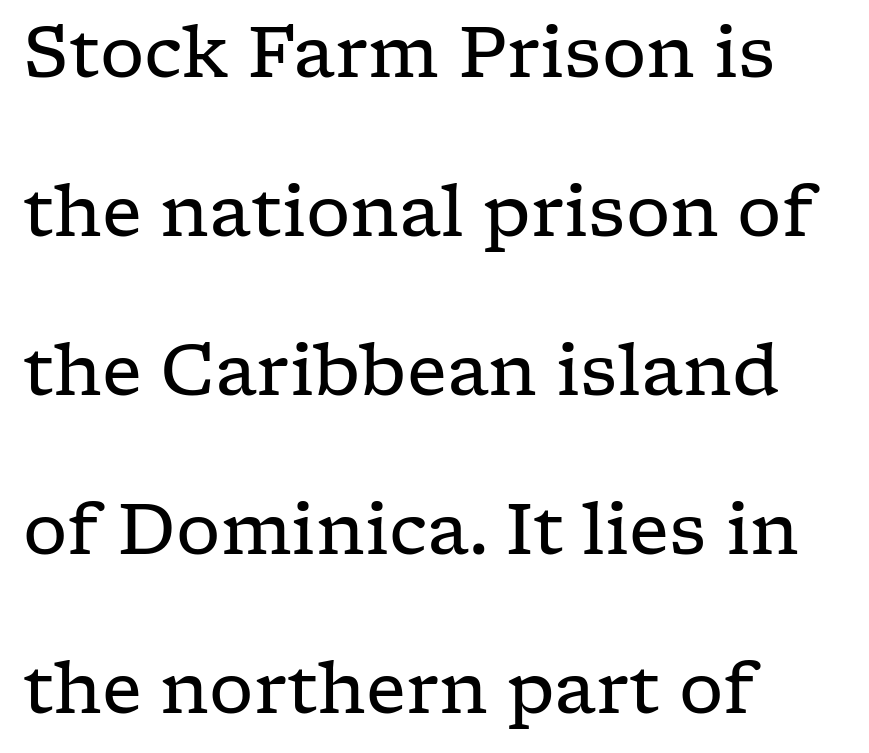
Posture: upright roman. You could not count columns in this text — the font is proportionally spaced. The characters are drawn with everyday or finer stroke widths. The typeface chosen for these lines features serifs. Descenders hang freely into open space. Where is the straight margin? On the left.
